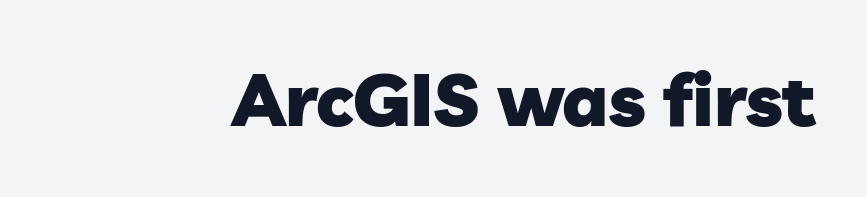
{"serif": "no", "bold": "yes", "weight": "heavy", "width": "normal", "stroke_contrast": "low", "x_height": "medium", "monospaced": "no", "underline": "no", "letter_spacing": "normal", "letter_spacing_em": 0.0, "glyph_px": 73}
